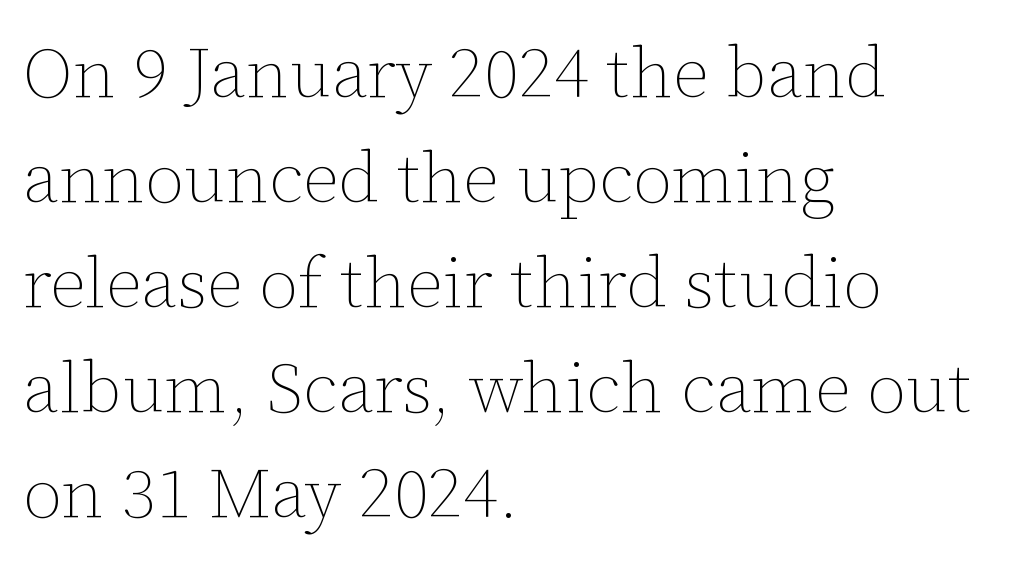
The image shows 71 px thin type, upright; set left-aligned, normal line spacing (1.48x), normal letter spacing, not underlined; low stroke contrast and a medium x-height.
